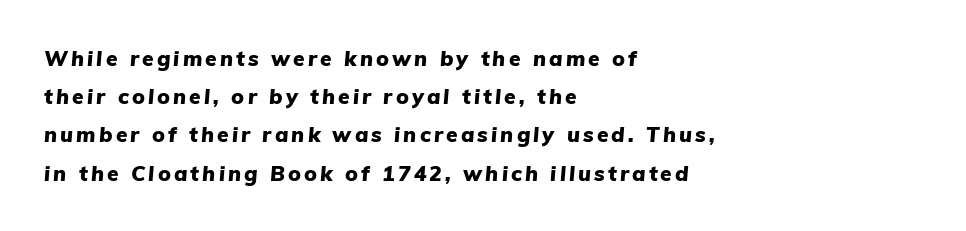
Q: Is the text bold? A: Yes.
Q: Is the text italic (slanted)? A: Yes, it leans right by about 5 degrees.
Q: Is the text underlined? A: No.
Q: How is the paragraph aligned? A: Left-aligned.
